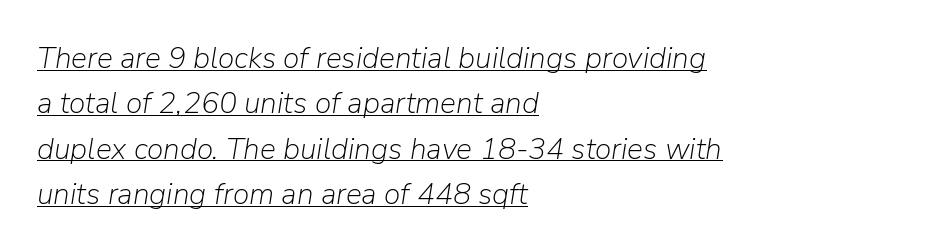
{"italic": "yes", "lean": "right", "slant_degrees": 9, "bold": "no", "weight": "light", "width": "normal", "stroke_contrast": "low", "x_height": "medium", "monospaced": "no", "underline": "yes", "align": "left", "line_spacing": "normal", "line_spacing_ratio": 1.51, "letter_spacing": "normal", "letter_spacing_em": 0.0, "glyph_px": 30}
